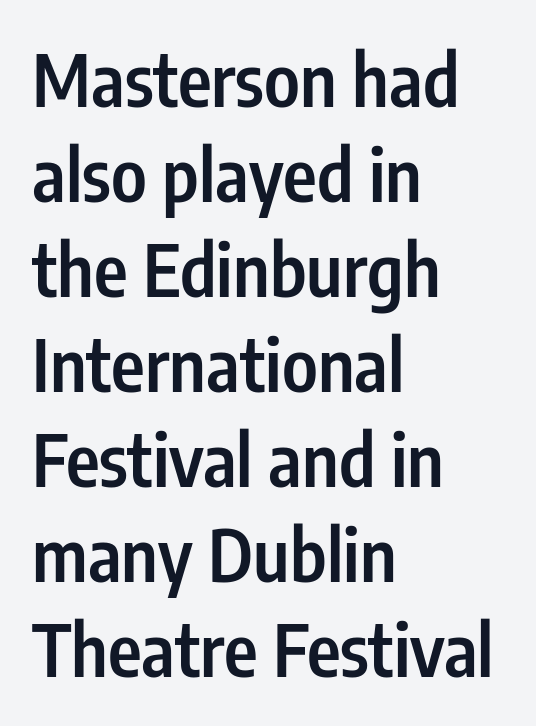
Unlike a traditional serif, this face leaves its strokes unadorned. A classic flush-left, rag-right setting is used for this passage. Clear beneath every line of the passage. Vertical strokes here are truly vertical. You could call the tracking neutral — neither tight nor loose. Interline gaps are of average width in this sample.
